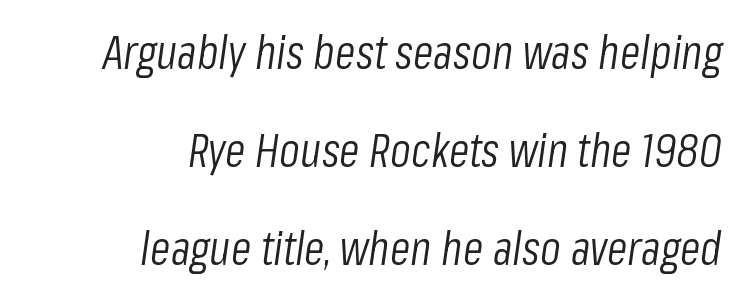
The passage shown is not underscored anywhere. Is this a fixed-width face? No — the glyphs have proportional, varying widths. Quick note: italic. Compared with typical paragraphs, the rows here are farther apart. The letterforms sit at book weight or below.
